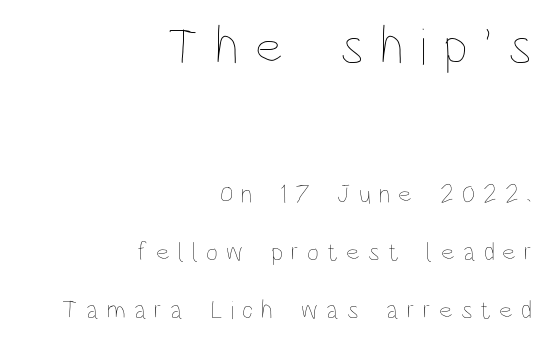
In this sample the first text group is rendered at the bigger scale. These lines are rendered in a variable-pitch font. Line spacing here is loose. Alignment: flush right. This is roman type, the default non-slanted kind. Lines of text with bare space underneath.
